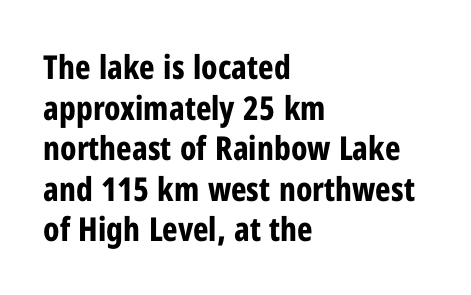
Clear beneath every line of the passage. The characters look thick and weighty, a clear bold. This rendering leaves character spacing at its baseline value. Does the lettering tilt? It doesn't — this is upright. What kind of face is this? One without serifs — a sans. Layout note: lines flush left.
